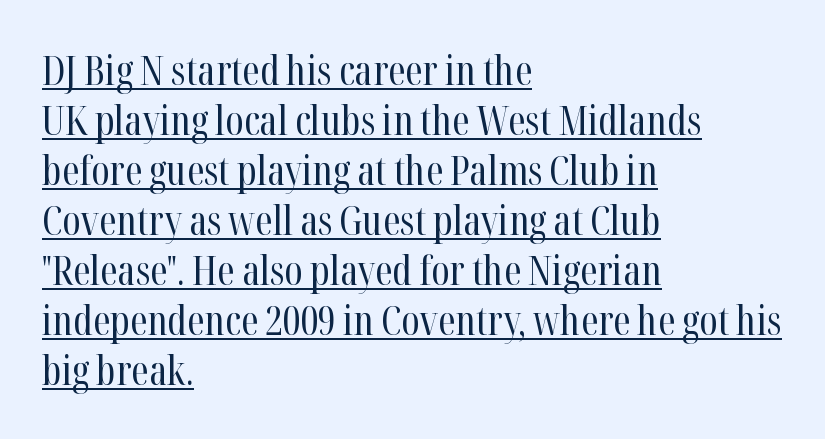
The weight would be labelled regular, book, light, or lighter still. Is this a fixed-width face? No — the glyphs have proportional, varying widths. Leading matches the norm, producing a regular column. The typesetter has applied underlining to the passage shown. Does the lettering tilt? It doesn't — this is upright.
